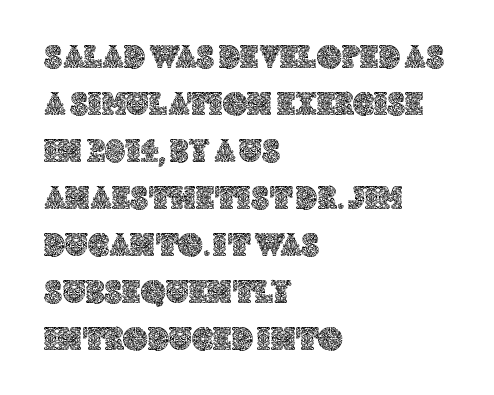
The lines are quadded left. The string is rendered with underlining switched off. These lines are rendered in a variable-pitch font. Standard letterfit; no display-style spreading of the glyphs. Leading matches the norm, producing a regular column. Vertical strokes here are truly vertical.
